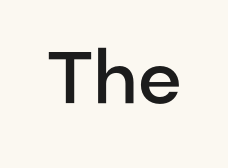
{"serif": "no", "italic": "no", "bold": "semi", "weight": "semibold", "width": "normal", "stroke_contrast": "low", "x_height": "medium", "monospaced": "no", "underline": "no", "letter_spacing": "normal", "letter_spacing_em": 0.0, "glyph_px": 73}
